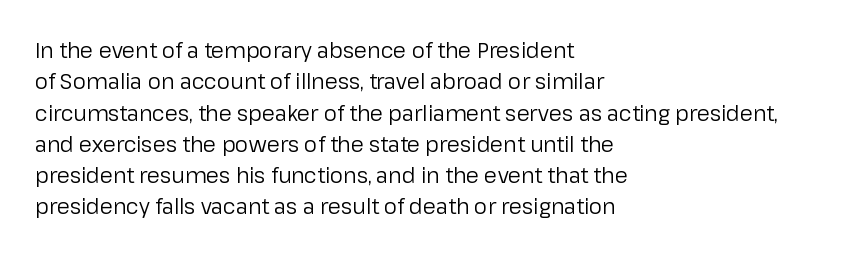
{"italic": "no", "bold": "no", "underline": "no", "align": "left", "line_spacing": "normal", "line_spacing_ratio": 1.49, "letter_spacing": "normal", "letter_spacing_em": 0.0, "glyph_px": 21}
